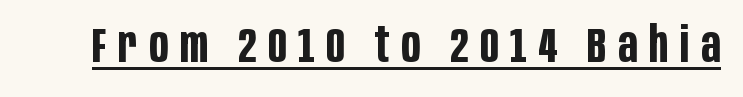
The image shows 49 px bold, condensed sans-serif type, upright; set unusually wide letter spacing (+0.24 em), underlined; low stroke contrast and a large x-height.
